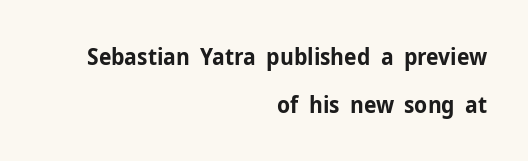
{"italic": "no", "bold": "yes", "underline": "no", "align": "right", "line_spacing": "loose", "line_spacing_ratio": 2.07, "letter_spacing": "normal", "letter_spacing_em": 0.0, "glyph_px": 23}
